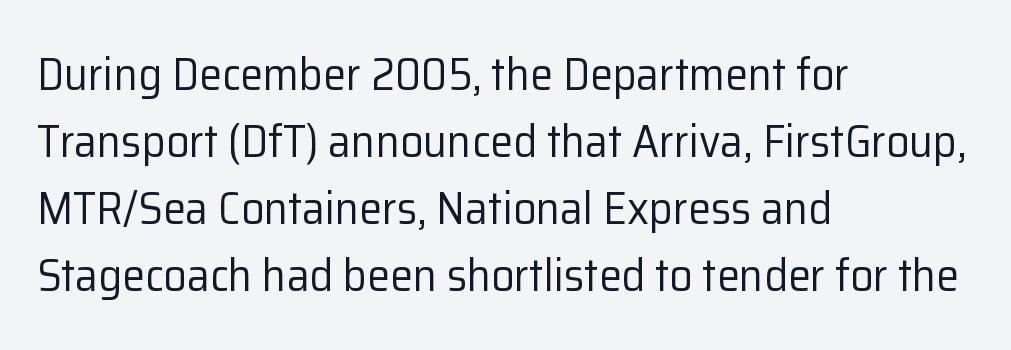
In terms of letterspacing, this is plain default setting. The rendering uses natural spacing where letterforms have individual widths. Summary of weight: not heavy and not bold. Each letter's strokes conclude bluntly, with no projecting serifs.
